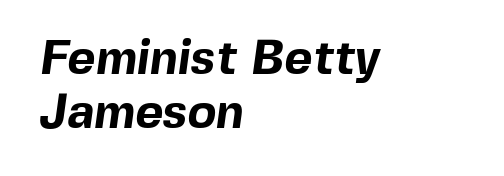
The image shows 48 px bold sans-serif type; set left-aligned, tight line spacing (1.12x), normal letter spacing, not underlined; a medium x-height.
